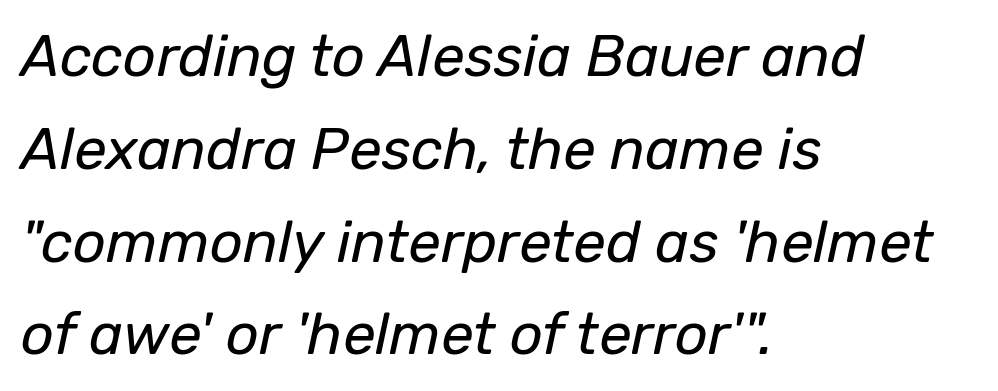
Think of a printed novel: that variable character pitch is what you see here. If you measured baseline to baseline, you'd find a middling distance. Left-aligned paragraph, ragged on the right. This sample uses an oblique cut, with every glyph tilted off the vertical. The type is set solid horizontally, with unmodified tracking. The font sits on the lighter half of the weight spectrum, regular included.
